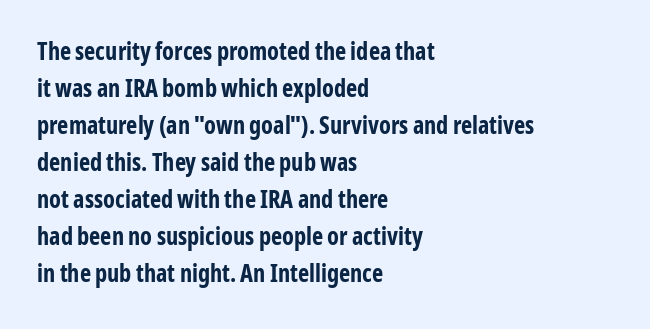
The image shows 24 px bold type, upright; set left-aligned, normal line spacing (1.54x), normal letter spacing, not underlined.
